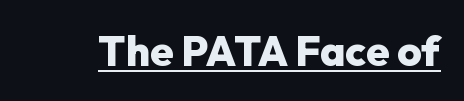
Q: Is the text bold? A: Yes.
Q: Is the text italic (slanted)? A: No, it is upright.
Q: Is the typeface a serif or a sans-serif typeface? A: Sans-serif.
Q: Is the text underlined? A: Yes.
Q: Is the spacing between letters normal or unusually wide? A: Normal.
Q: Width (condensed, normal, or wide)? A: Normal.
Q: Stroke contrast? A: Low.
Q: x-height? A: Medium.
Q: Monospaced? A: No.
